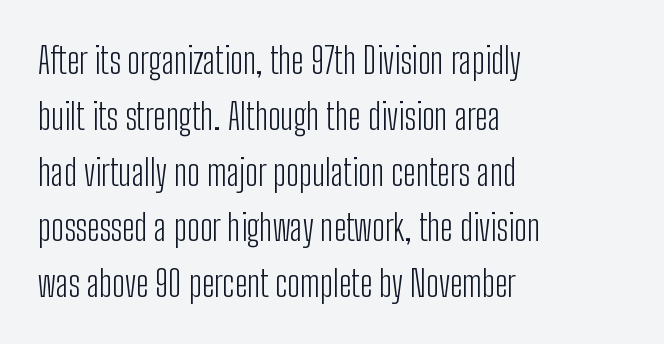
Q: Is the text bold? A: No.
Q: Is the text italic (slanted)? A: No, it is upright.
Q: Is the typeface a serif or a sans-serif typeface? A: Sans-serif.
Q: Is the text underlined? A: No.
Q: How is the paragraph aligned? A: Left-aligned.
Q: Is the spacing between letters normal or unusually wide? A: Normal.
Q: Is the spacing between lines tight, normal or loose? A: Normal.
Q: Width (condensed, normal, or wide)? A: Condensed.
Q: Stroke contrast? A: Low.
Q: x-height? A: Medium.
Q: Monospaced? A: No.
